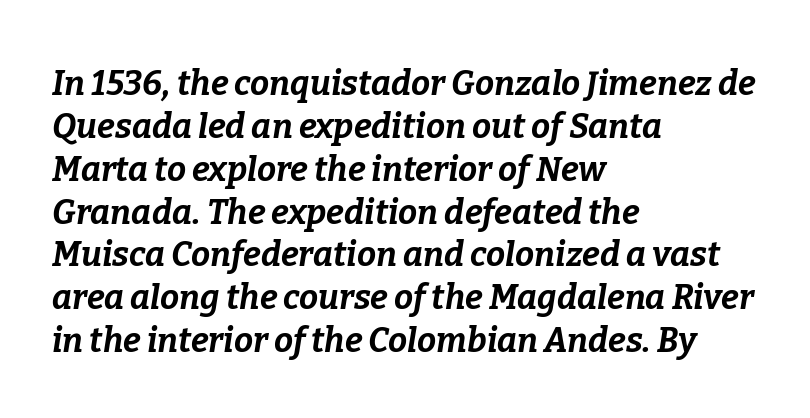
Summary of vertical rhythm: regular, with standard interline spacing. Horizontal alignment here is leftward, the default for most running prose. Words appear dense and cohesive because spacing is normal. The space beneath each line is pristine and unruled. Italic? Definitely — the glyphs are oblique. Think of a printed novel: that variable character pitch is what you see here.
